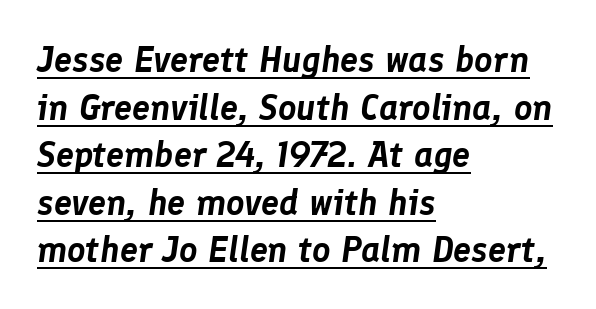
The image shows 36 px text type, italic (leaning right); set left-aligned, normal line spacing (1.32x), normal letter spacing, underlined; low stroke contrast and a medium x-height.
